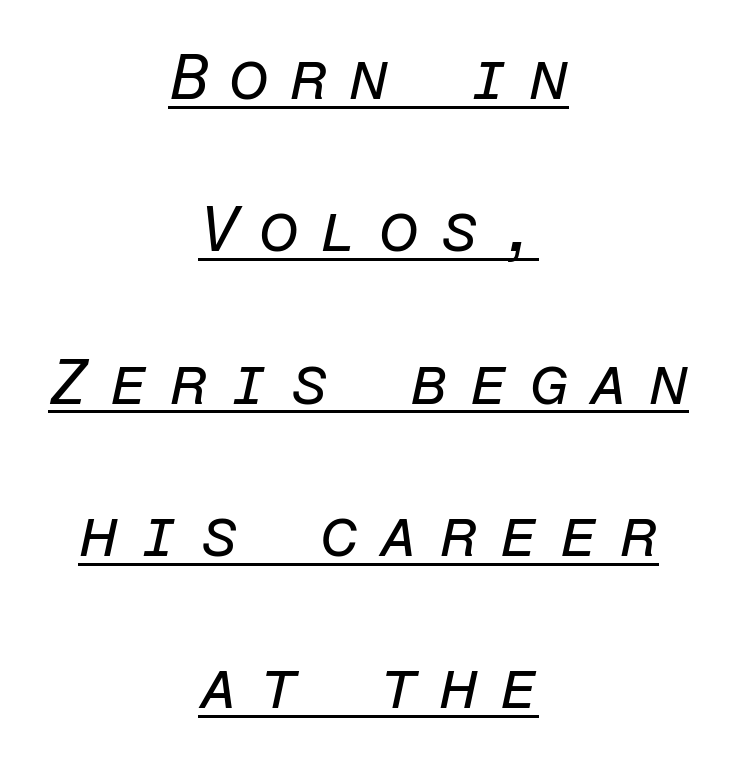
The leading is generous, giving the passage an open texture. Each word looks stretched out because of the extra space between its letters. Compared with a flush-left layout, this one balances lines on the center instead. Rendered with sloped, italic letterforms.
